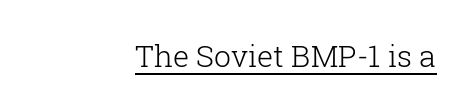
No italicization has been applied; the sample stays upright. The glyphs in this specimen are seriffed. Does extra space separate the letters? No, they use regular spacing. Notice how the passage keeps a crisp vertical edge on the right only. Spacing verdict: proportional, widths tailored to each character. The strokes are not fattened; the text isn't bold.
